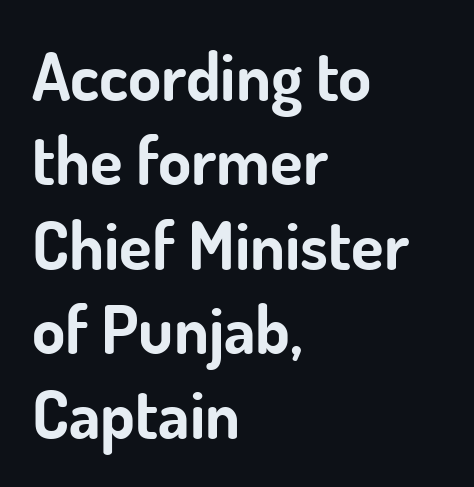
{"serif": "no", "italic": "no", "bold": "yes", "weight": "bold", "width": "normal", "stroke_contrast": "low", "x_height": "small", "monospaced": "no", "underline": "no", "align": "left", "line_spacing": "normal", "line_spacing_ratio": 1.26, "letter_spacing": "normal", "letter_spacing_em": 0.0, "glyph_px": 67}
